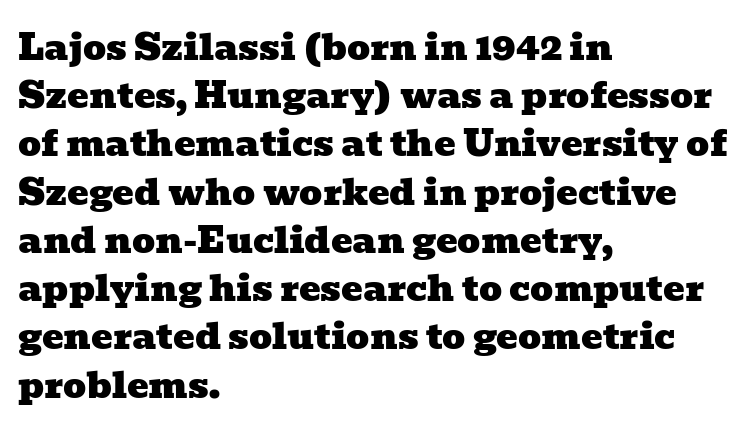
This rendering leaves character spacing at its baseline value. Lines of text with bare space underneath. Proportional: the letters do not fall into vertical columns. The lines in this sample share a left origin and differ only in where they stop. These lines are composed in type with serifs.
